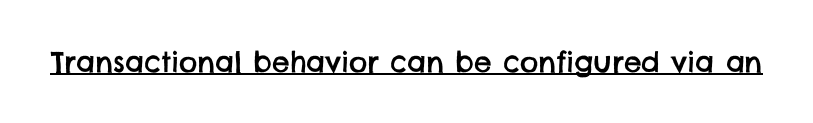
The image shows 28 px sans-serif type; set normal letter spacing, underlined; low stroke contrast and a large x-height.
